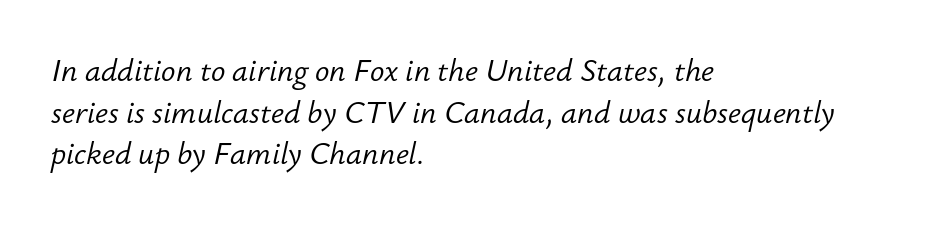
{"italic": "yes", "lean": "right", "slant_degrees": 12, "bold": "no", "weight": "light", "width": "normal", "stroke_contrast": "low", "x_height": "small", "monospaced": "no", "underline": "no", "align": "left", "line_spacing": "normal", "line_spacing_ratio": 1.39, "letter_spacing": "normal", "letter_spacing_em": 0.0, "glyph_px": 30}
